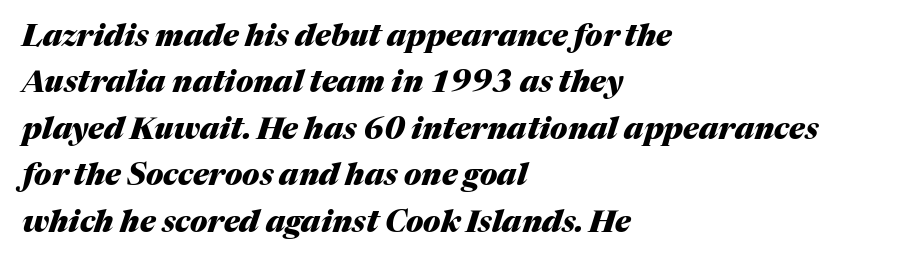
Q: Is the text bold? A: Yes.
Q: Is the text italic (slanted)? A: Yes, it leans right by about 17 degrees.
Q: Is the text underlined? A: No.
Q: How is the paragraph aligned? A: Left-aligned.
Q: Is the spacing between letters normal or unusually wide? A: Normal.
Q: Is the spacing between lines tight, normal or loose? A: Normal.
Q: Width (condensed, normal, or wide)? A: Normal.
Q: Stroke contrast? A: Medium.
Q: x-height? A: Medium.
Q: Monospaced? A: No.
